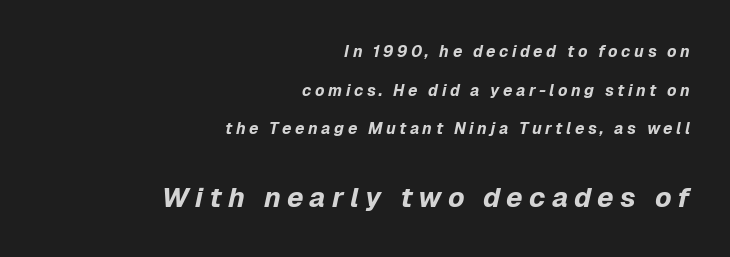
Characters are canted at an angle relative to the baseline's perpendicular. Alignment: flush right. The words here are not underlined. You could not count columns in this text — the font is proportionally spaced. Heft: maximum for text — a bold. Short note: letters widely spaced.
